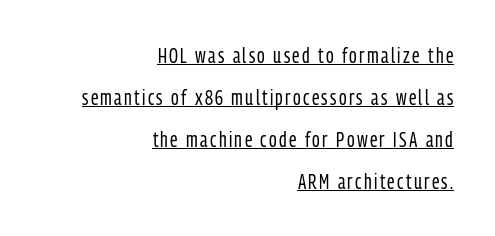
How would I describe the line gaps? Wide and relaxed. Heft: none added — not bold. Quick note: underline on. Characters remain perfectly vertical along every line. Is the block centered? No — it sits flush against the right margin.
